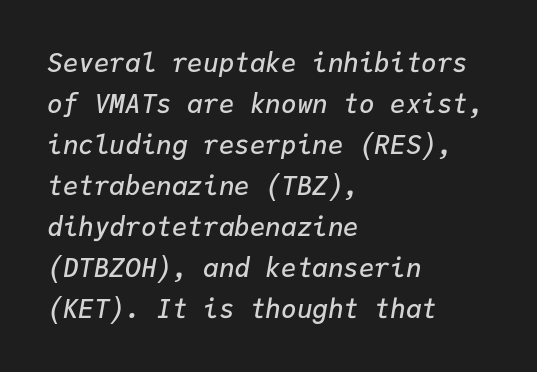
Q: Is the text bold? A: Semi-bold.
Q: Is the text italic (slanted)? A: Yes, it leans right by about 9 degrees.
Q: Is the text underlined? A: No.
Q: How is the paragraph aligned? A: Left-aligned.
Q: Is the spacing between letters normal or unusually wide? A: Normal.
Q: Is the spacing between lines tight, normal or loose? A: Normal.
